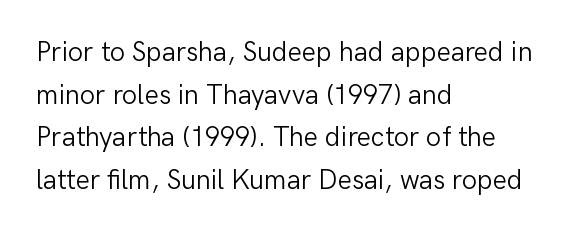
The ragged edge is on the right, which tells us the setting is flush left. Vertical strokes here are truly vertical. Heaviness? Minimal to ordinary, like unemphasized prose. Lines of text with bare space underneath.
